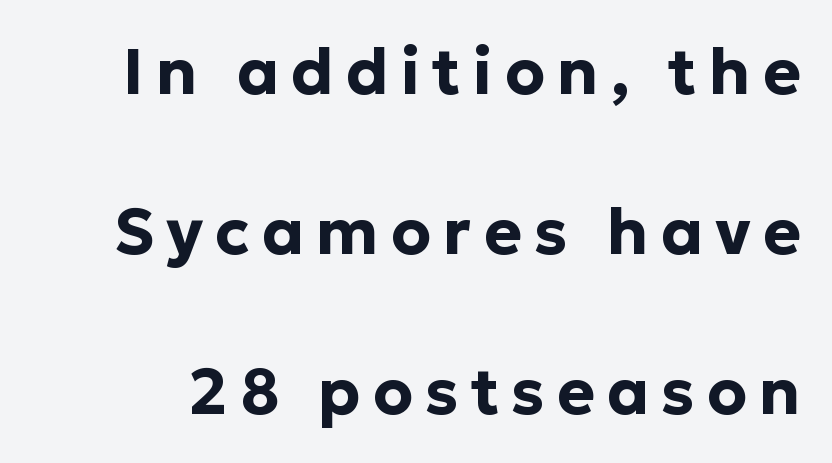
The image shows 64 px bold sans-serif type, upright; set loose line spacing (2.5x), not underlined; low stroke contrast and a medium x-height.
